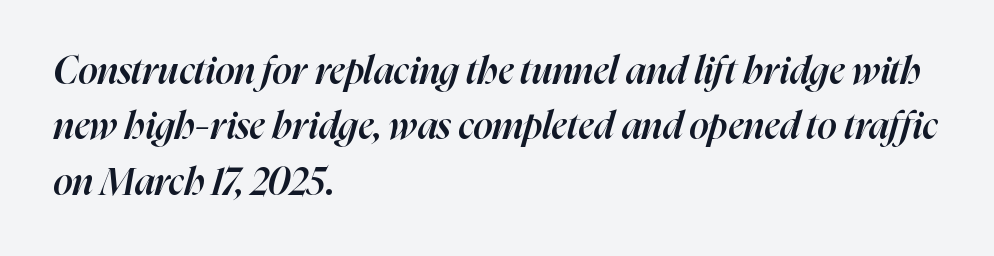
Is the letter spacing exaggerated? No — it looks like the ordinary default. Note the varied advance widths — an 'i' is clearly narrower than an 'm'. Reading down the block, your eye returns to a fixed left position each line. These lines sit exactly where default settings would place them.
